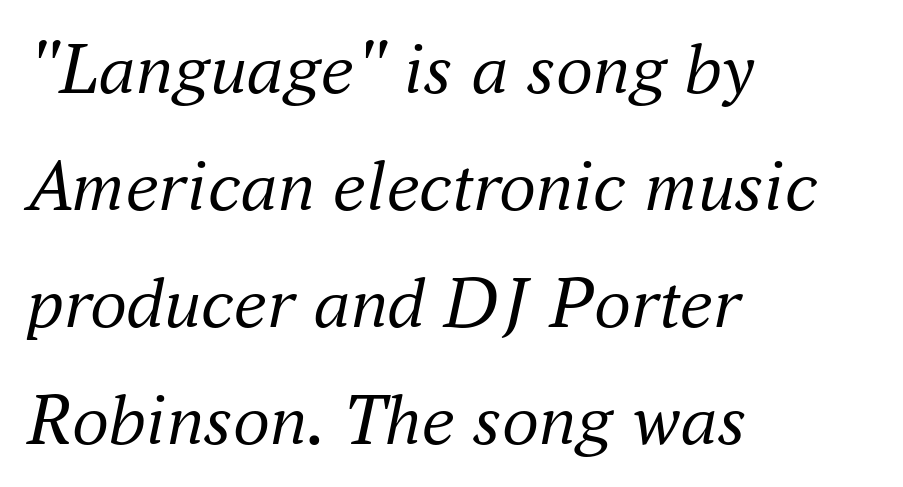
Q: Is the text bold? A: No.
Q: Is the text italic (slanted)? A: Yes, it leans right by about 16 degrees.
Q: Is the typeface a serif or a sans-serif typeface? A: Serif.
Q: Is the text underlined? A: No.
Q: How is the paragraph aligned? A: Left-aligned.
Q: Is the spacing between letters normal or unusually wide? A: Normal.
Q: Is the spacing between lines tight, normal or loose? A: Normal.
Q: Width (condensed, normal, or wide)? A: Normal.
Q: Stroke contrast? A: Medium.
Q: x-height? A: Small.
Q: Monospaced? A: No.
